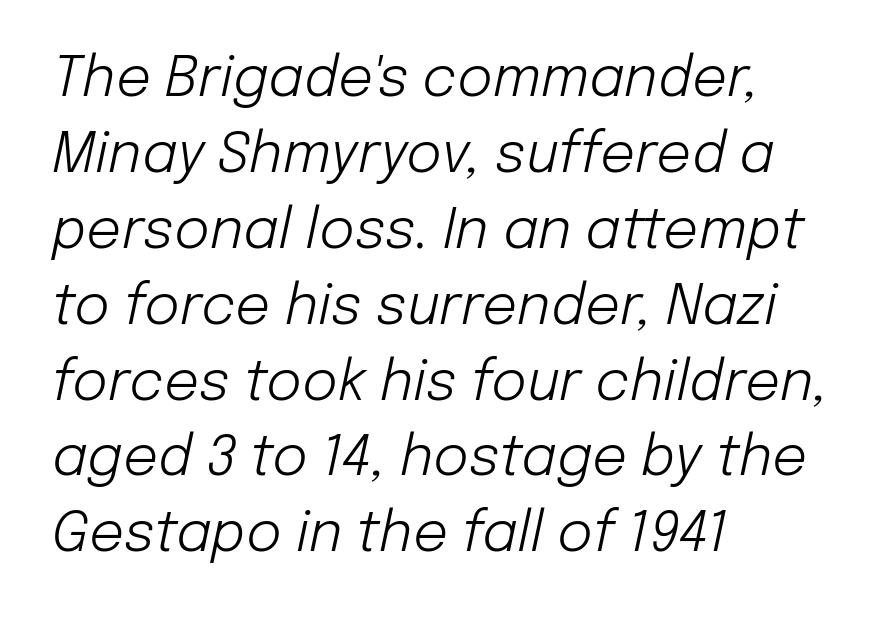
Looking at the ascenders, they clearly lean. No chunkiness to these letters — they're not bold. Default kerning and tracking; the words read as compact shapes. The rendering uses natural spacing where letterforms have individual widths. The block of text has a typical density, with ordinary space between rows.
